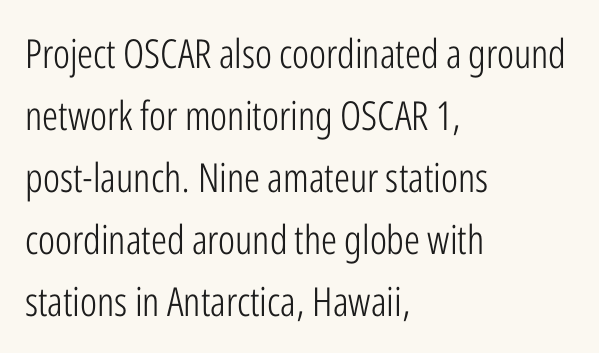
{"serif": "no", "italic": "no", "bold": "no", "weight": "light", "width": "condensed", "stroke_contrast": "low", "x_height": "medium", "monospaced": "no", "underline": "no", "align": "left", "line_spacing": "normal", "line_spacing_ratio": 1.55, "letter_spacing": "normal", "letter_spacing_em": 0.0, "glyph_px": 40}
